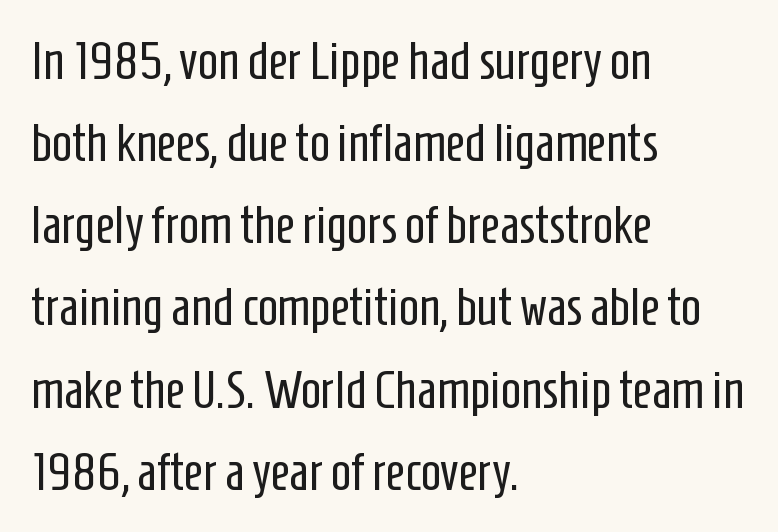
{"serif": "no", "italic": "no", "bold": "no", "weight": "regular", "width": "condensed", "stroke_contrast": "low", "x_height": "medium", "monospaced": "no", "underline": "no", "align": "left", "line_spacing": "normal", "line_spacing_ratio": 1.55, "letter_spacing": "normal", "letter_spacing_em": 0.0, "glyph_px": 53}
